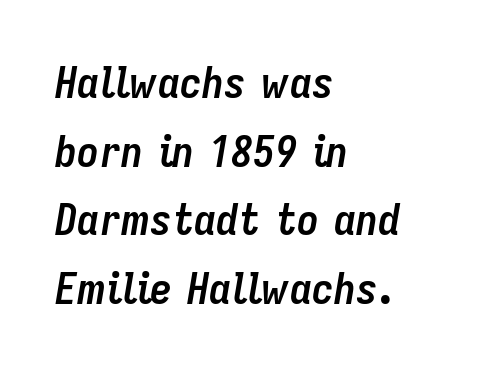
Caption: bold face, heavy strokes. These lines stack with their left ends in a neat column. Would a proofreader flag this as italicized? Yes. Glance below the letters and you will spot only blank space. A typesetter would call this proportional, since set widths differ per character. Notice how descenders clear the ascenders below comfortably — that's standard leading.
